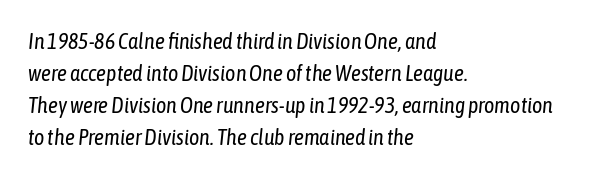
Q: Is the text bold? A: No.
Q: Is the text italic (slanted)? A: Yes, it leans right by about 6 degrees.
Q: Is the text underlined? A: No.
Q: How is the paragraph aligned? A: Left-aligned.
Q: Is the spacing between letters normal or unusually wide? A: Normal.
Q: Is the spacing between lines tight, normal or loose? A: Normal.
